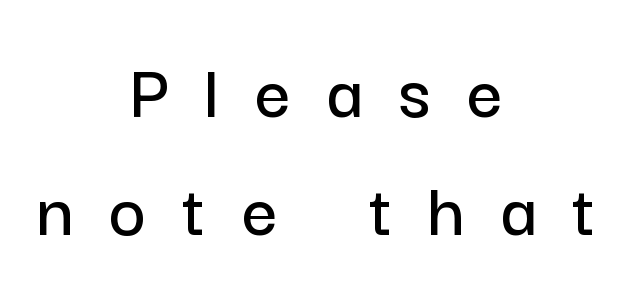
{"serif": "no", "italic": "no", "width": "normal", "stroke_contrast": "low", "x_height": "medium", "monospaced": "no", "underline": "no", "align": "center", "line_spacing": "normal", "line_spacing_ratio": 1.5, "letter_spacing": "wide", "letter_spacing_em": 0.46, "glyph_px": 79}
